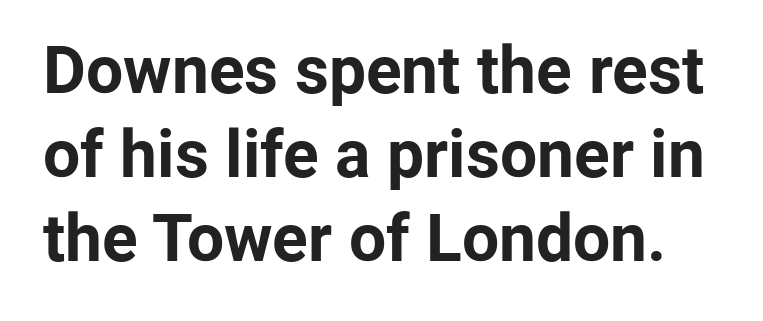
The string is rendered with underlining switched off. The designer went with a sans here, leaving each stem footless. Unlike italic type, these characters show no tilt at all. A typesetter would call this proportional, since set widths differ per character. Each new line begins a customary step beneath the previous one.
